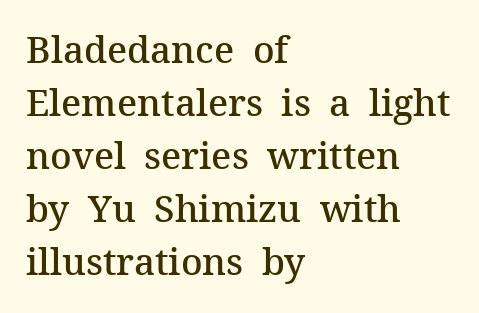
The image shows 37 px semibold serif type, upright; set left-aligned, normal line spacing (1.43x), normal letter spacing, not underlined; medium stroke contrast and a medium x-height.
